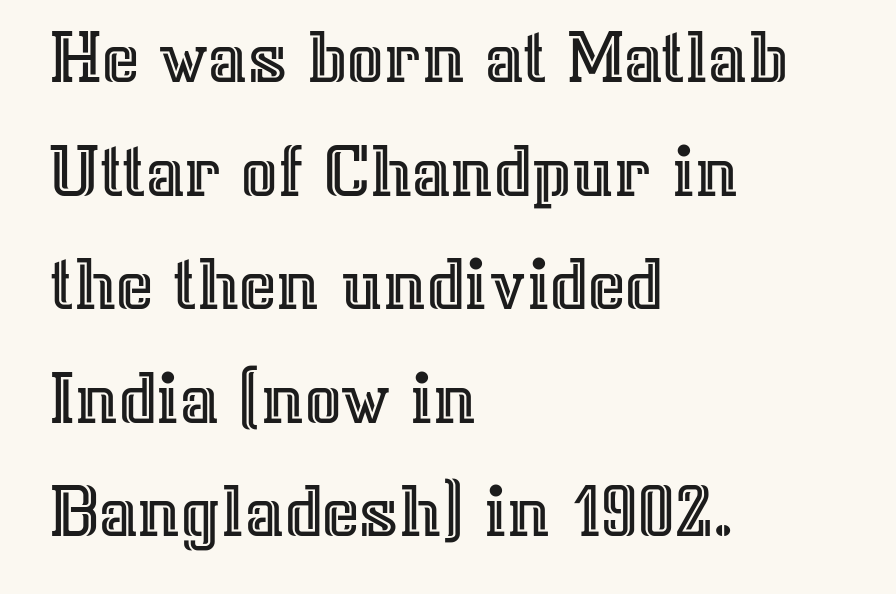
Q: Is the text italic (slanted)? A: No, it is upright.
Q: Is the text underlined? A: No.
Q: How is the paragraph aligned? A: Left-aligned.
Q: Is the spacing between letters normal or unusually wide? A: Normal.
Q: Is the spacing between lines tight, normal or loose? A: Normal.
Q: Width (condensed, normal, or wide)? A: Normal.
Q: x-height? A: Medium.
Q: Monospaced? A: No.
